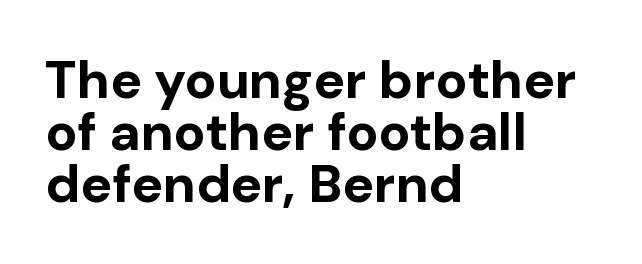
The image shows 53 px bold sans-serif type, upright; set left-aligned, tight line spacing (0.98x), normal letter spacing, not underlined; low stroke contrast and a medium x-height.
